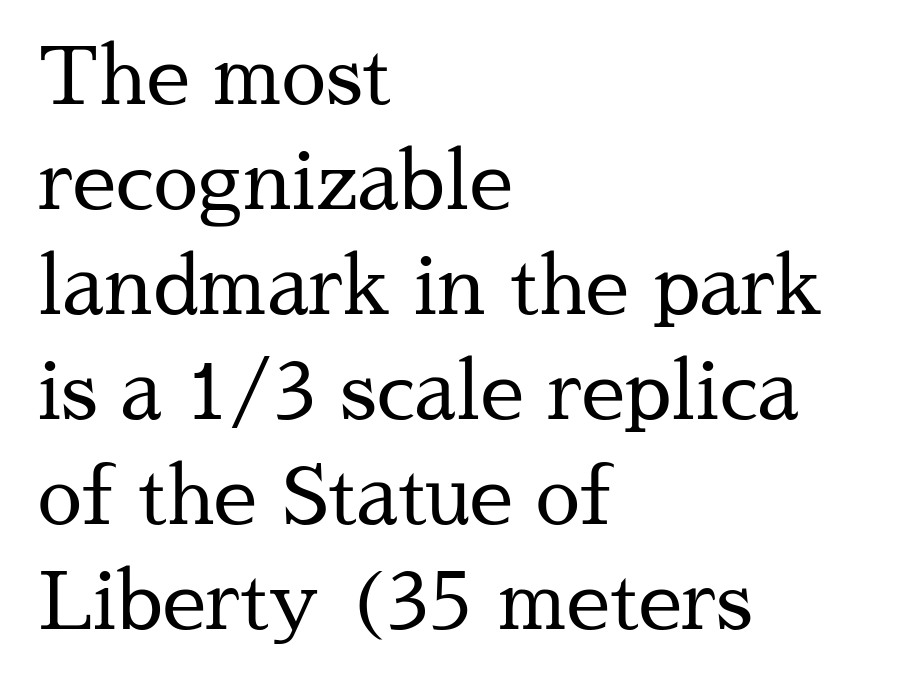
The image shows 79 px regular-weight serif type, upright; set left-aligned, normal line spacing (1.33x), normal letter spacing, not underlined; medium stroke contrast and a medium x-height.
